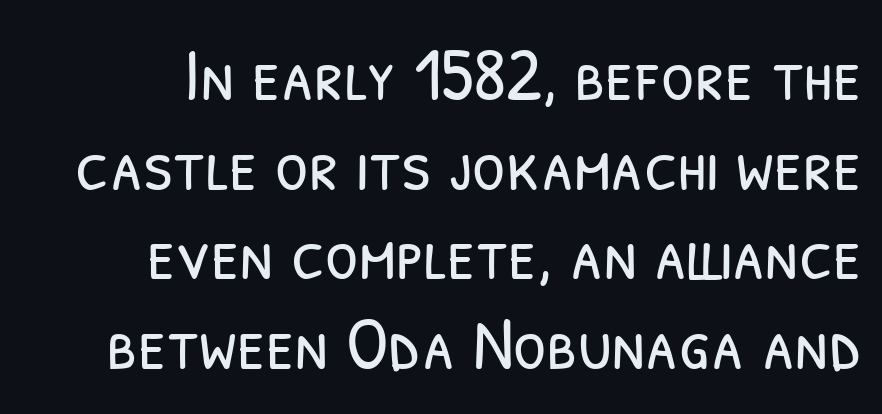
{"serif": "no", "bold": "no", "weight": "light", "width": "condensed", "stroke_contrast": "low", "x_height": "medium", "monospaced": "no", "underline": "no", "align": "right", "line_spacing_ratio": 1.18, "letter_spacing": "normal", "letter_spacing_em": 0.0, "glyph_px": 76}
